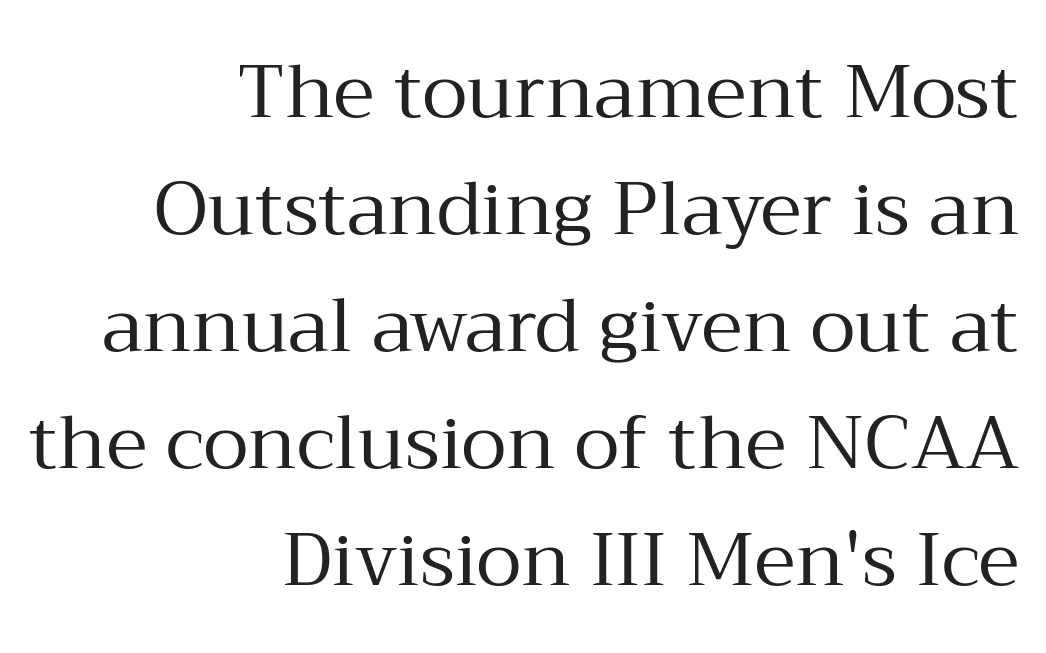
Q: Is the text bold? A: No.
Q: Is the text italic (slanted)? A: No, it is upright.
Q: Is the typeface a serif or a sans-serif typeface? A: Serif.
Q: Is the text underlined? A: No.
Q: How is the paragraph aligned? A: Right-aligned.
Q: Is the spacing between letters normal or unusually wide? A: Normal.
Q: Is the spacing between lines tight, normal or loose? A: Normal.
Q: Width (condensed, normal, or wide)? A: Normal.
Q: Stroke contrast? A: Medium.
Q: x-height? A: Medium.
Q: Monospaced? A: No.
